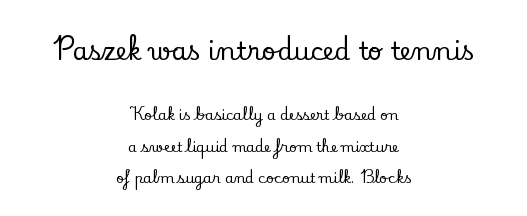
Q: Is the text italic (slanted)? A: No, it is upright.
Q: Is the text underlined? A: No.
Q: How is the paragraph aligned? A: Centered.
Q: Is the spacing between letters normal or unusually wide? A: Normal.
Q: Is the spacing between lines tight, normal or loose? A: Loose.
Q: Which block of text is set in a larger size, the first (top) or the second (bottom)? A: The first (top) one.
